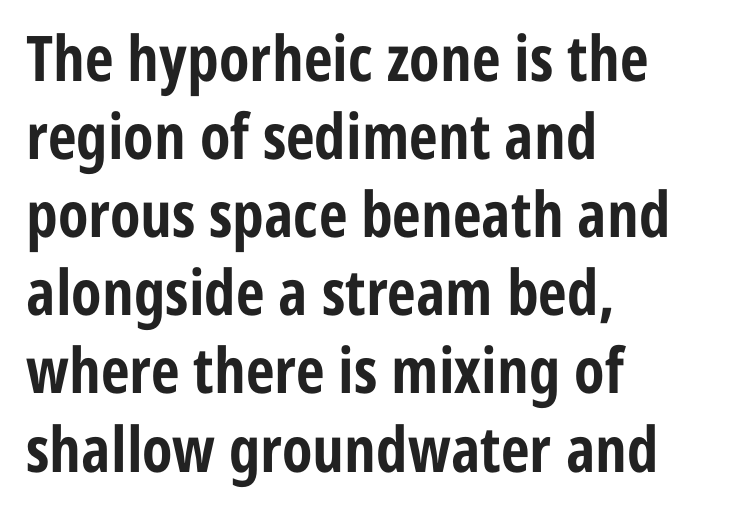
{"serif": "no", "italic": "no", "bold": "yes", "weight": "bold", "width": "condensed", "stroke_contrast": "low", "x_height": "medium", "monospaced": "no", "underline": "no", "align": "left", "line_spacing_ratio": 1.24, "letter_spacing": "normal", "letter_spacing_em": 0.0, "glyph_px": 63}
